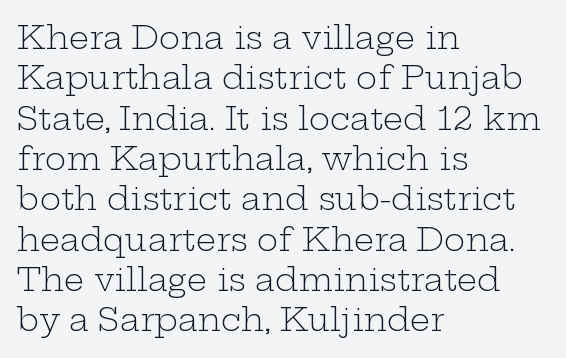
Letter spacing: default. Stroke thickness stays within the range of a standard reading face or lighter. One glance says typical: line gaps are just what's usual. Serif or sans? Serif — the stroke terminals have little feet.
